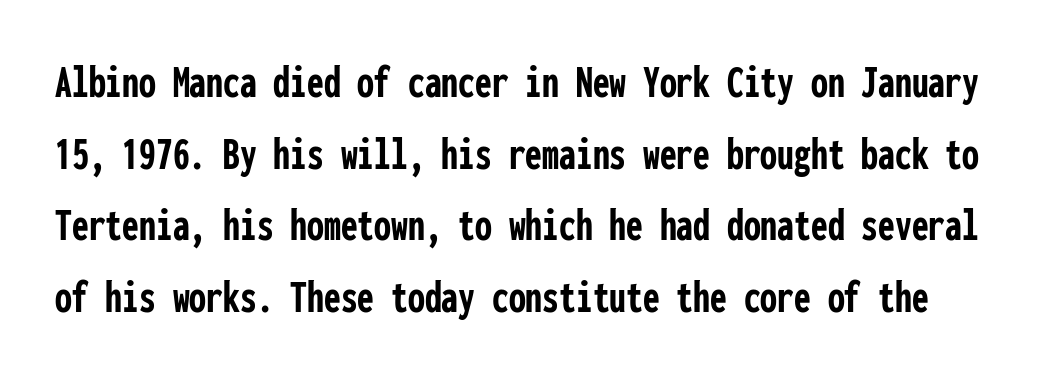
The image shows 48 px semibold, condensed sans-serif type, upright, monospaced; set normal line spacing (1.49x), normal letter spacing, not underlined; low stroke contrast and a medium x-height.
